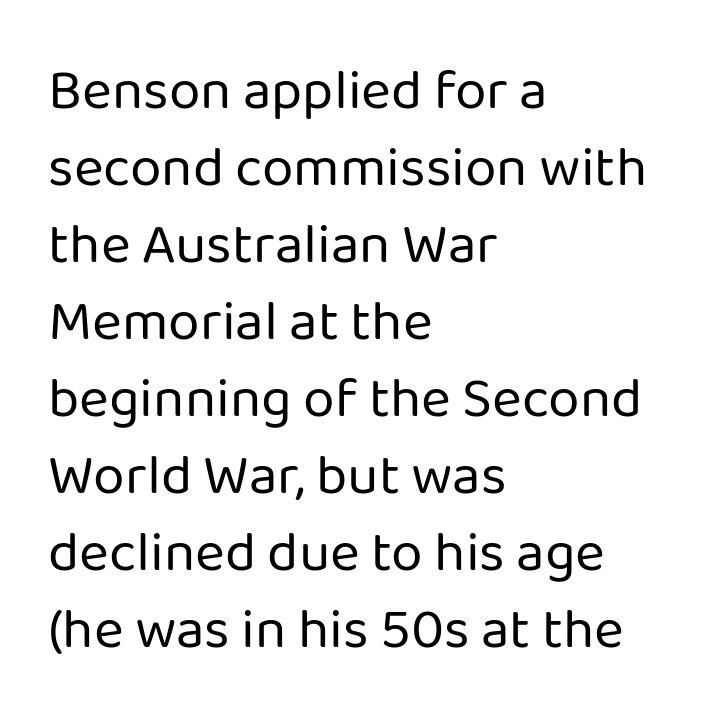
The image shows 57 px regular-weight sans-serif type, upright; set left-aligned, normal line spacing (1.35x), normal letter spacing, not underlined; low stroke contrast and a medium x-height.
